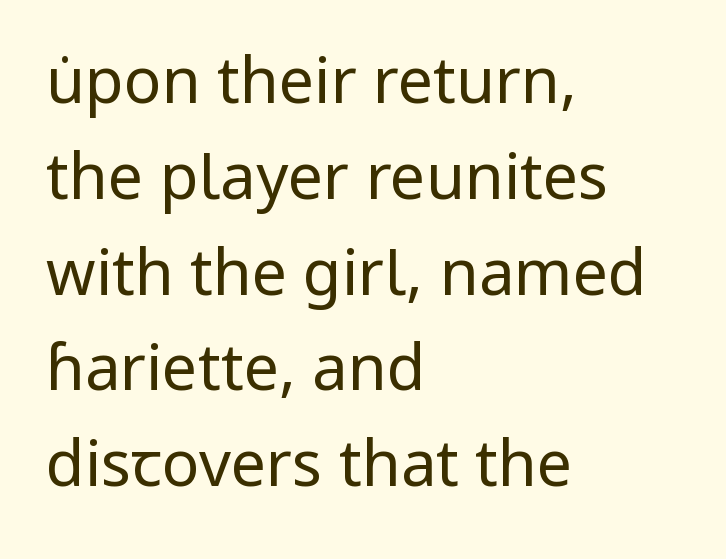
The words here are not underlined. The characters display no serif detailing; their extremities are plain. The letterforms sit shoulder to shoulder at normal distance. This sample has the flowing, uneven cadence of proportional lettering. The lettering holds an erect, upright posture throughout. The characters are drawn with everyday or finer stroke widths.
